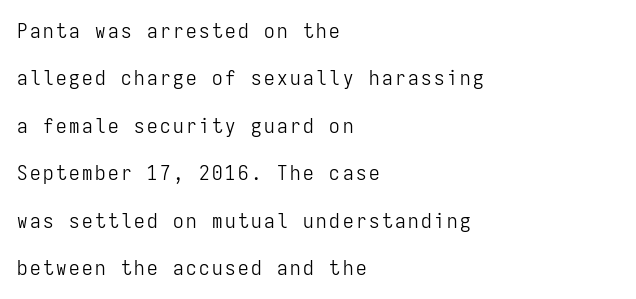
Q: Is the text bold? A: No.
Q: Is the text italic (slanted)? A: No, it is upright.
Q: Is the text underlined? A: No.
Q: How is the paragraph aligned? A: Left-aligned.
Q: Is the spacing between lines tight, normal or loose? A: Loose.
